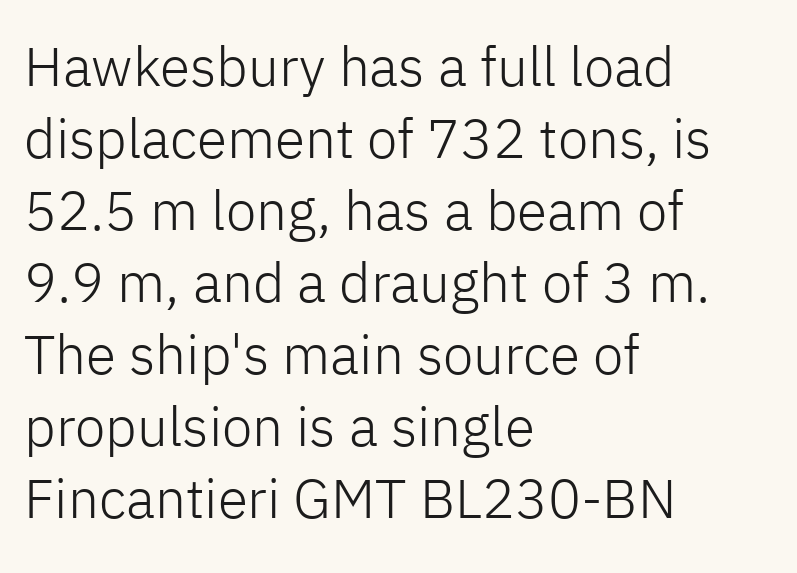
The image shows 55 px light sans-serif type, upright; set left-aligned, normal line spacing (1.31x), normal letter spacing, not underlined; low stroke contrast and a medium x-height.
